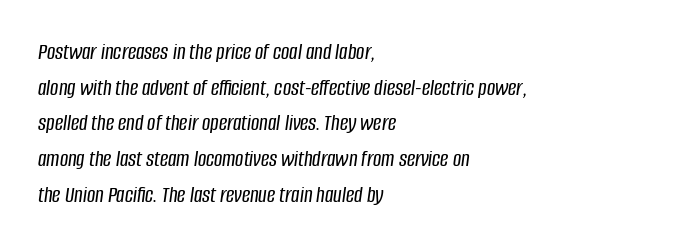
Q: Is the text italic (slanted)? A: Yes, it leans right by about 8 degrees.
Q: Is the text underlined? A: No.
Q: How is the paragraph aligned? A: Left-aligned.
Q: Is the spacing between letters normal or unusually wide? A: Normal.
Q: Is the spacing between lines tight, normal or loose? A: Normal.
